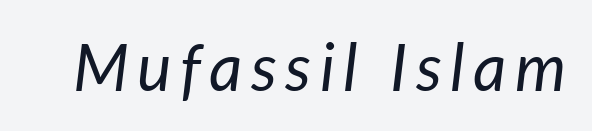
The image shows 65 px regular-weight type, italic (leaning right); set not underlined; low stroke contrast and a medium x-height.
